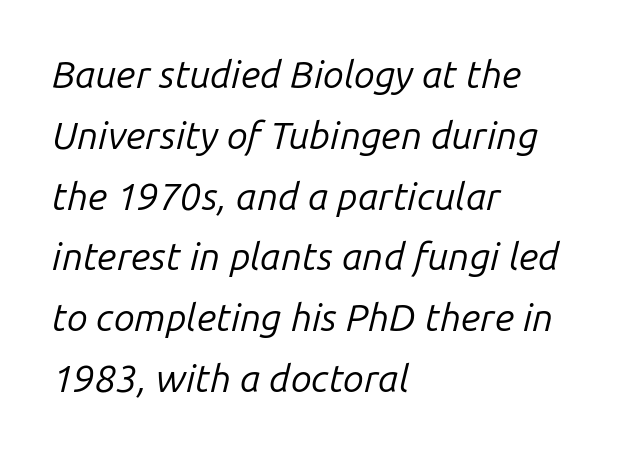
{"italic": "yes", "lean": "right", "slant_degrees": 14, "bold": "no", "weight": "regular", "width": "normal", "stroke_contrast": "low", "x_height": "medium", "monospaced": "no", "underline": "no", "align": "left", "line_spacing": "normal", "line_spacing_ratio": 1.6, "letter_spacing": "normal", "letter_spacing_em": 0.0, "glyph_px": 38}
